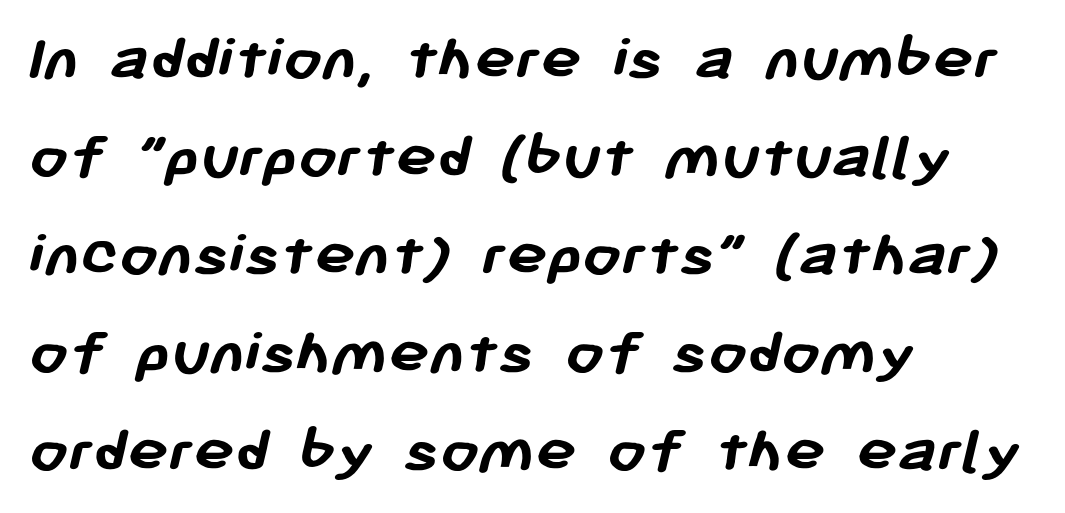
The image shows 68 px semibold sans-serif type; set left-aligned, normal line spacing (1.44x), normal letter spacing, not underlined; low stroke contrast and a medium x-height.
